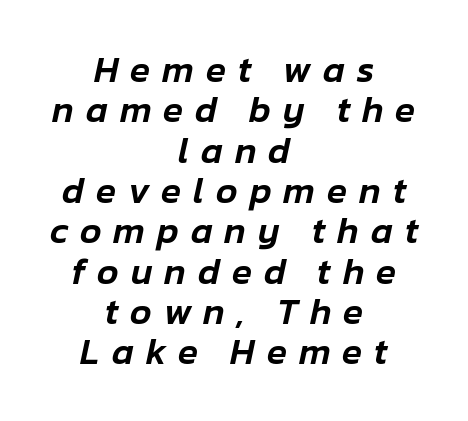
The text carries the slant typical of an italic or oblique font. Horizontally, the lines are justified to the midpoint only. This sample trades vertical openness for compactness between lines. The space directly below the letters is spotless. Note the varied advance widths — an 'i' is clearly narrower than an 'm'. In terms of letterspacing, this is a distinctly airy, spread setting.
